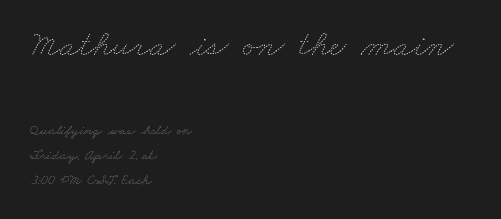
Q: Is the text bold? A: No.
Q: Is the text underlined? A: No.
Q: How is the paragraph aligned? A: Left-aligned.
Q: Is the spacing between letters normal or unusually wide? A: Normal.
Q: Which block of text is set in a larger size, the first (top) or the second (bottom)? A: The first (top) one.
Q: Width (condensed, normal, or wide)? A: Wide.
Q: Stroke contrast? A: Medium.
Q: x-height? A: Small.
Q: Monospaced? A: No.
